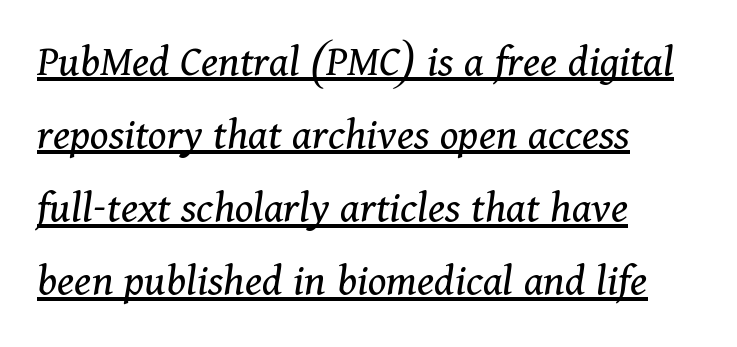
A typesetter would mark this as italic. Vertical stems look standard width or narrower in stroke. I'd call this a serif setting — the letters wear small feet. If you drew a ruler down the left edge, every line would touch it. Check the space under the baseline: a stroke is drawn there.
